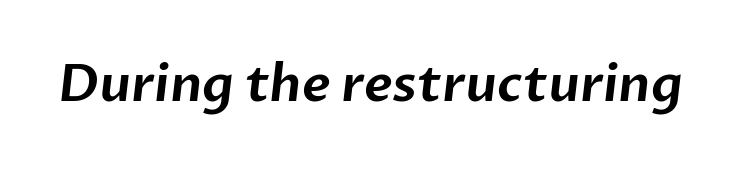
{"serif": "no", "width": "normal", "stroke_contrast": "low", "x_height": "medium", "monospaced": "no", "underline": "no", "letter_spacing": "normal", "letter_spacing_em": 0.0, "glyph_px": 51}
